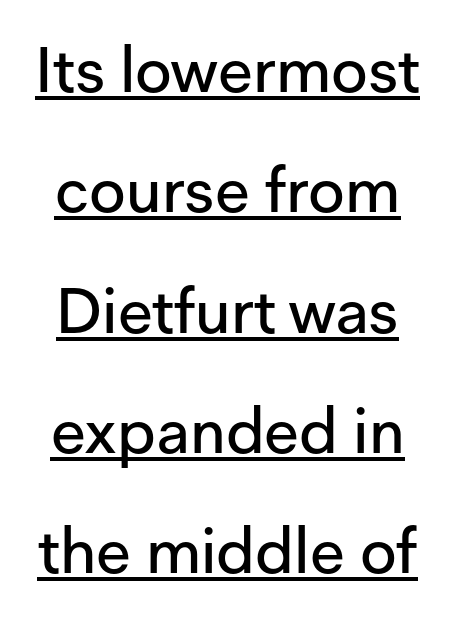
The line-height multiplier appears high, well above default. Both edges are ragged and mirror each other, which tells us the setting is centered. Spacing verdict: proportional, widths tailored to each character. A roman cut, with each character standing at attention.
